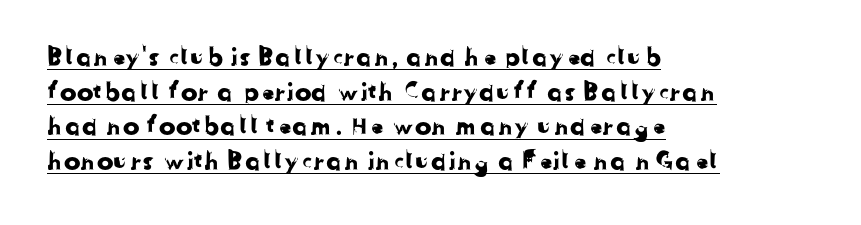
{"underline": "yes", "align": "left", "line_spacing": "normal", "line_spacing_ratio": 1.39, "letter_spacing": "normal", "letter_spacing_em": 0.0, "glyph_px": 25}
